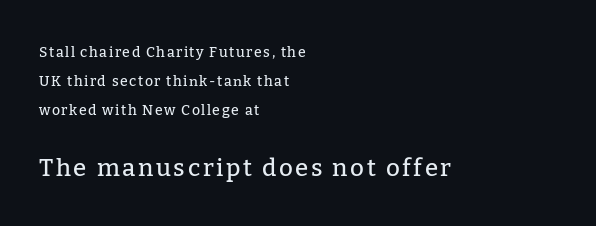
{"italic": "no", "underline": "no", "align": "left", "line_spacing": "loose", "line_spacing_ratio": 2.07, "larger_block": "second", "size_ratio": 1.71, "glyph_px": 24}
